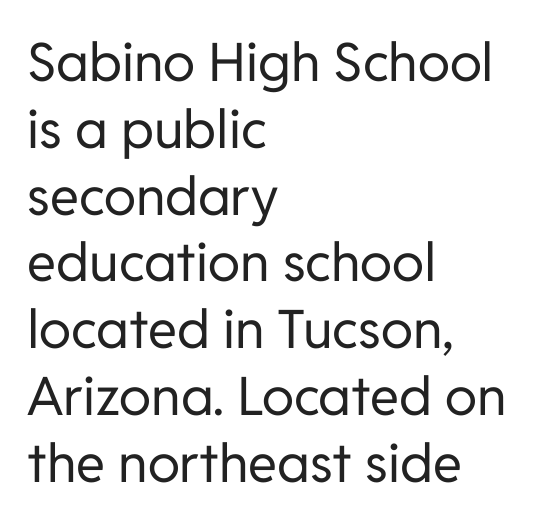
Q: Is the text bold? A: No.
Q: Is the text italic (slanted)? A: No, it is upright.
Q: Is the typeface a serif or a sans-serif typeface? A: Sans-serif.
Q: Is the text underlined? A: No.
Q: How is the paragraph aligned? A: Left-aligned.
Q: Is the spacing between letters normal or unusually wide? A: Normal.
Q: Is the spacing between lines tight, normal or loose? A: Normal.
Q: Width (condensed, normal, or wide)? A: Normal.
Q: Stroke contrast? A: Low.
Q: x-height? A: Medium.
Q: Monospaced? A: No.
